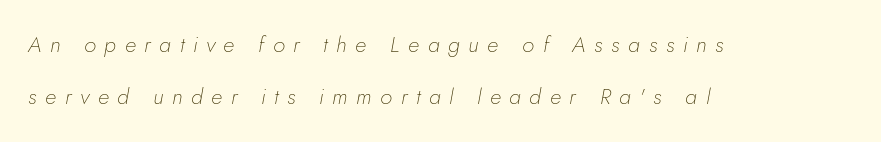
Tracking here is generous; glyphs stand well apart from one another. The passage shown is not underscored anywhere. The block of text is sparse from top to bottom, with ample space between rows. This sample is left-justified, so line endings fall wherever the words run out. Style check: oblique.
